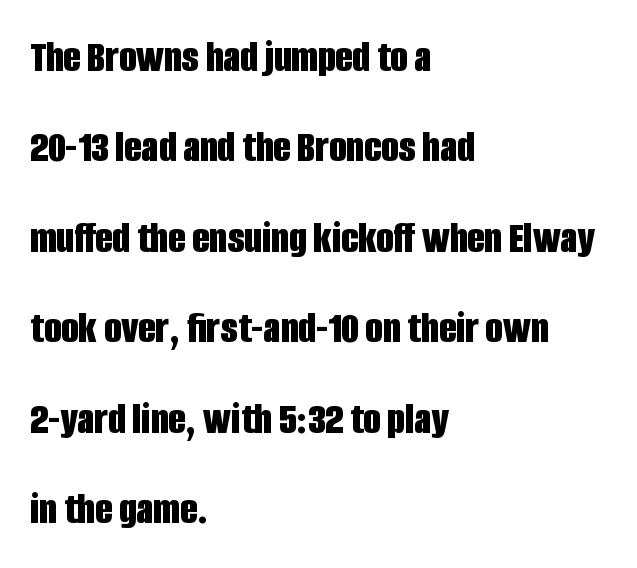
Summary of vertical rhythm: relaxed, with wide interline spacing. These lines are rendered in a variable-pitch font. Words appear dense and cohesive because spacing is normal. The letters stand straight up with perfectly vertical stems.
